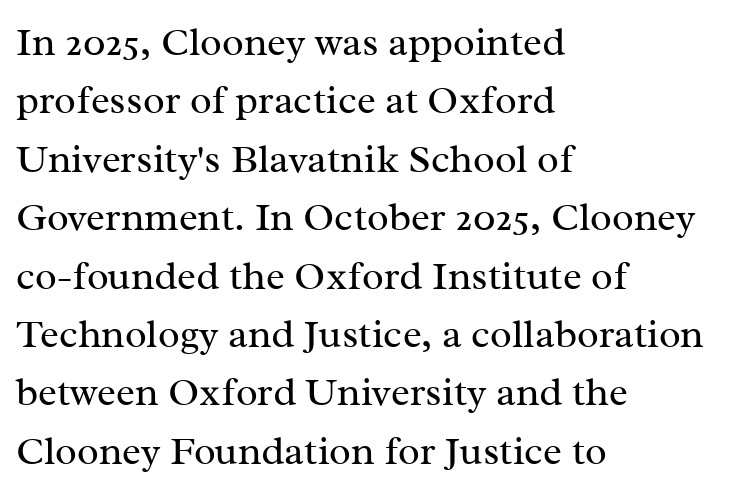
{"serif": "yes", "italic": "no", "bold": "no", "weight": "regular", "width": "normal", "stroke_contrast": "medium", "x_height": "medium", "monospaced": "no", "underline": "no", "align": "left", "line_spacing": "normal", "line_spacing_ratio": 1.46, "letter_spacing": "normal", "letter_spacing_em": 0.0, "glyph_px": 40}
